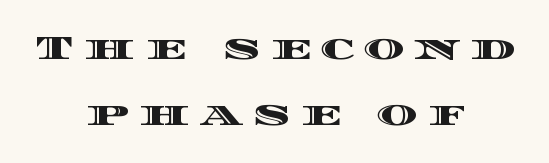
Q: Is the text italic (slanted)? A: No, it is upright.
Q: Is the text underlined? A: No.
Q: How is the paragraph aligned? A: Centered.
Q: Is the spacing between letters normal or unusually wide? A: Unusually wide.
Q: Width (condensed, normal, or wide)? A: Wide.
Q: x-height? A: Large.
Q: Monospaced? A: No.
